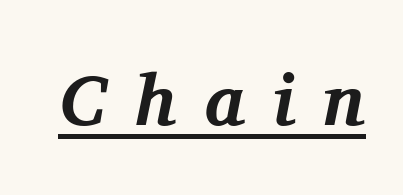
The image shows 72 px bold serif type, italic (leaning right); set unusually wide letter spacing (+0.39 em), underlined; medium stroke contrast and a medium x-height.
